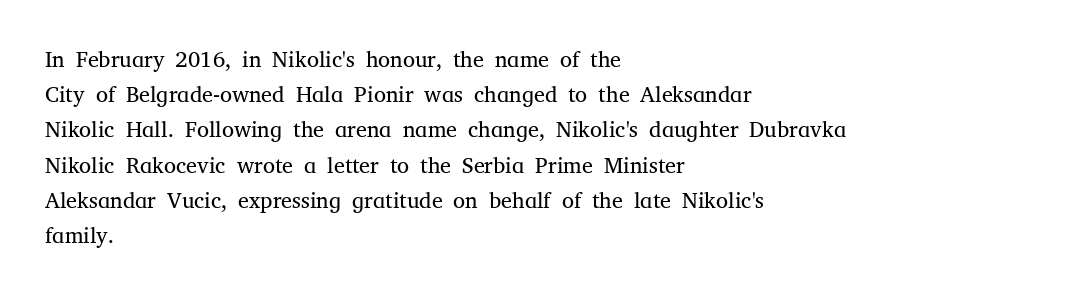
Q: Is the text bold? A: No.
Q: Is the text italic (slanted)? A: No, it is upright.
Q: Is the text underlined? A: No.
Q: How is the paragraph aligned? A: Left-aligned.
Q: Is the spacing between letters normal or unusually wide? A: Normal.
Q: Is the spacing between lines tight, normal or loose? A: Normal.
